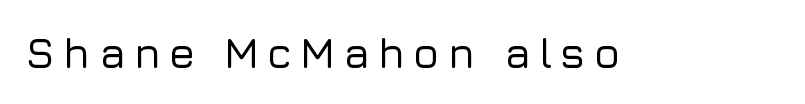
The image shows 43 px sans-serif type, upright; set not underlined; low stroke contrast and a medium x-height.
